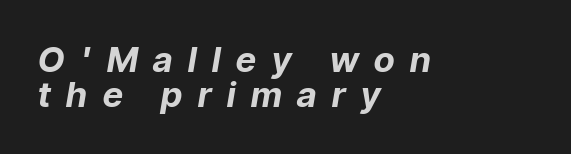
{"italic": "yes", "lean": "right", "slant_degrees": 9, "bold": "yes", "weight": "bold", "width": "normal", "stroke_contrast": "low", "x_height": "medium", "monospaced": "no", "underline": "no", "align": "left", "line_spacing": "tight", "line_spacing_ratio": 0.99, "letter_spacing": "wide", "letter_spacing_em": 0.45, "glyph_px": 35}
